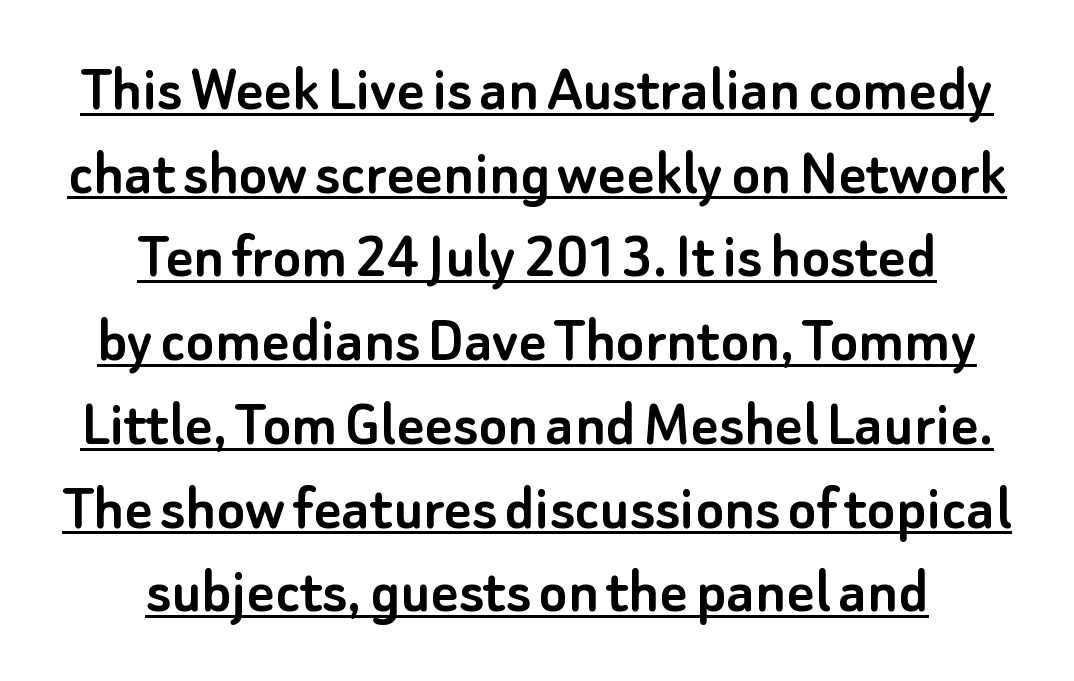
Q: Is the text italic (slanted)? A: No, it is upright.
Q: Is the typeface a serif or a sans-serif typeface? A: Sans-serif.
Q: Is the text underlined? A: Yes.
Q: How is the paragraph aligned? A: Centered.
Q: Is the spacing between letters normal or unusually wide? A: Normal.
Q: Is the spacing between lines tight, normal or loose? A: Normal.
Q: Width (condensed, normal, or wide)? A: Normal.
Q: Stroke contrast? A: Low.
Q: x-height? A: Small.
Q: Monospaced? A: No.
